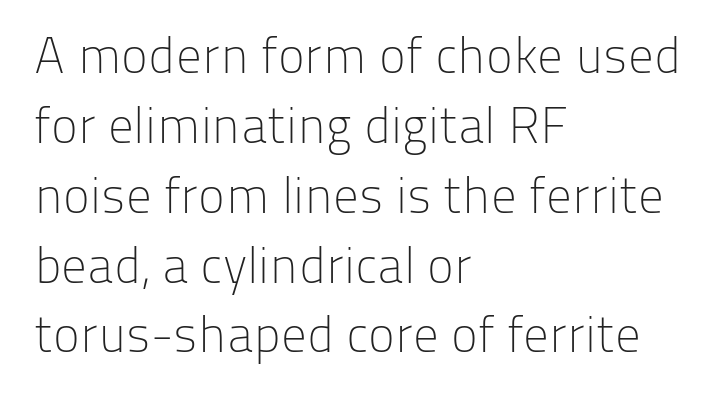
The paragraph has a hard left edge and a soft right edge. Tracking value appears to be zero — textbook default spacing. Descender tails drop into unmarked territory. Notice how the stems are strictly vertical — no italics here. The vertical gap from one line to the next is medium. Character widths vary here, with narrow letters taking less room than wide ones.
